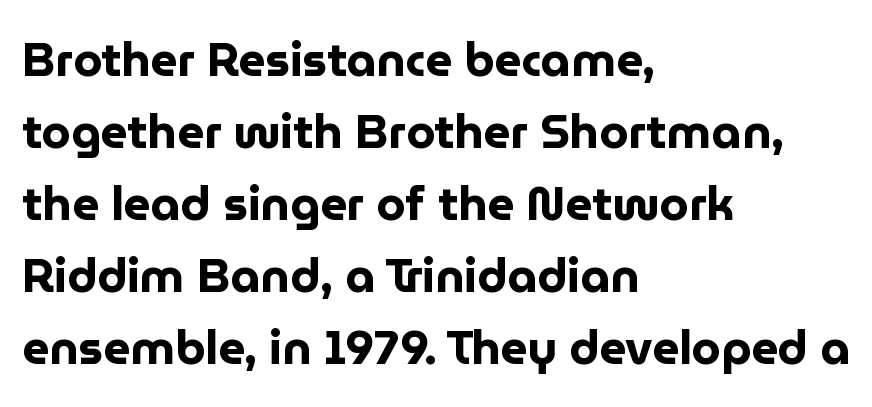
The image shows 47 px bold sans-serif type, upright; set left-aligned, normal line spacing (1.53x), normal letter spacing, not underlined; low stroke contrast and a medium x-height.
